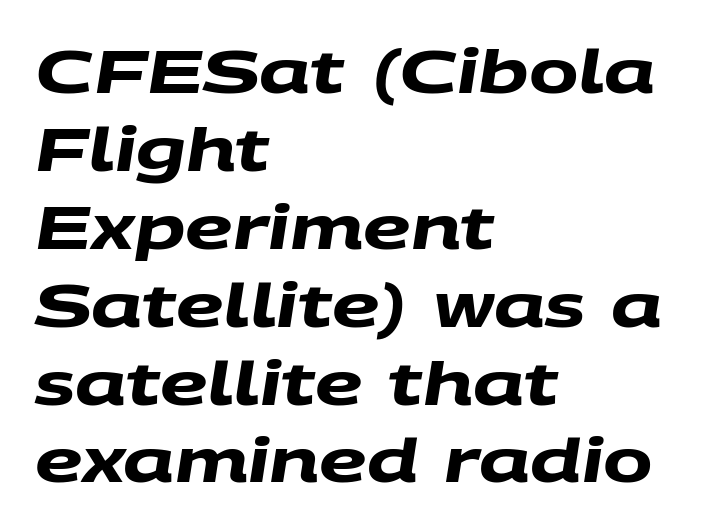
The space beneath each line is pristine and unruled. The designer went with a sans here, leaving each stem footless. Caption: bold face, heavy strokes. A classic flush-left, rag-right setting is used for this passage.
